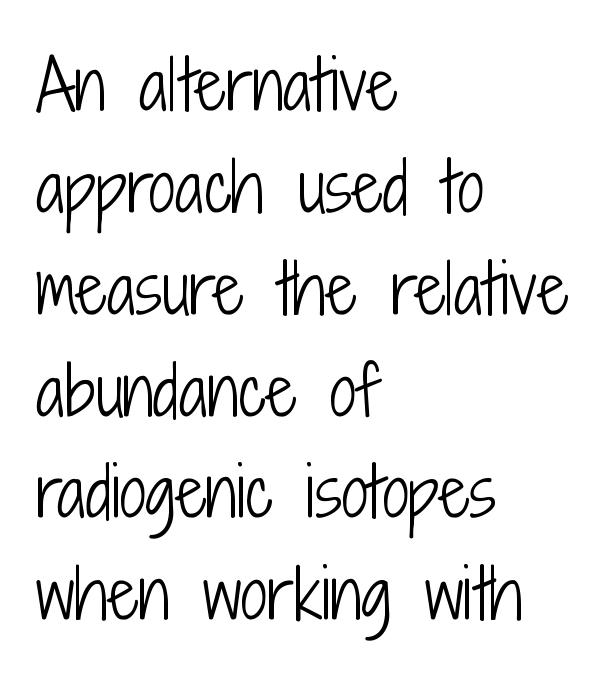
The image shows 67 px light, condensed sans-serif type, upright; set left-aligned, normal line spacing (1.52x), normal letter spacing, not underlined; low stroke contrast and a medium x-height.
